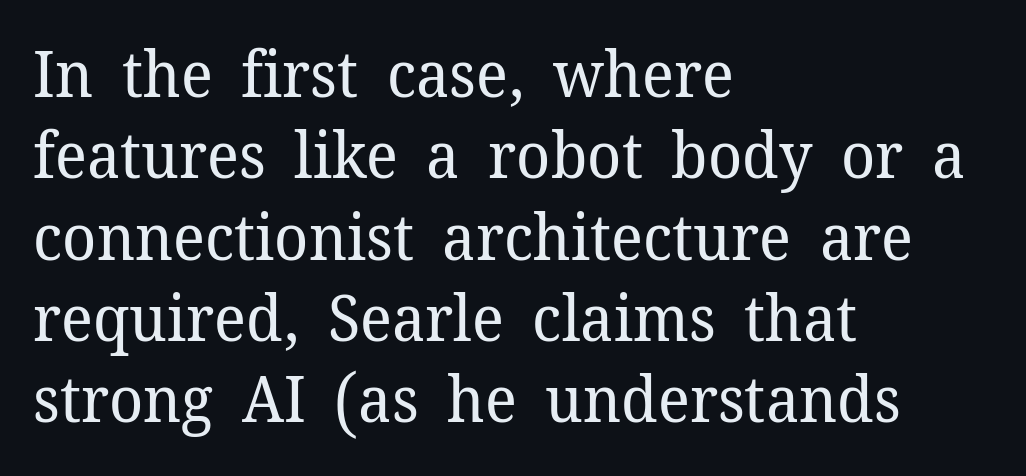
Q: Is the text bold? A: No.
Q: Is the text italic (slanted)? A: No, it is upright.
Q: Is the typeface a serif or a sans-serif typeface? A: Serif.
Q: Is the text underlined? A: No.
Q: How is the paragraph aligned? A: Left-aligned.
Q: Is the spacing between letters normal or unusually wide? A: Normal.
Q: Is the spacing between lines tight, normal or loose? A: Normal.
Q: Width (condensed, normal, or wide)? A: Normal.
Q: Stroke contrast? A: Low.
Q: x-height? A: Medium.
Q: Monospaced? A: No.
